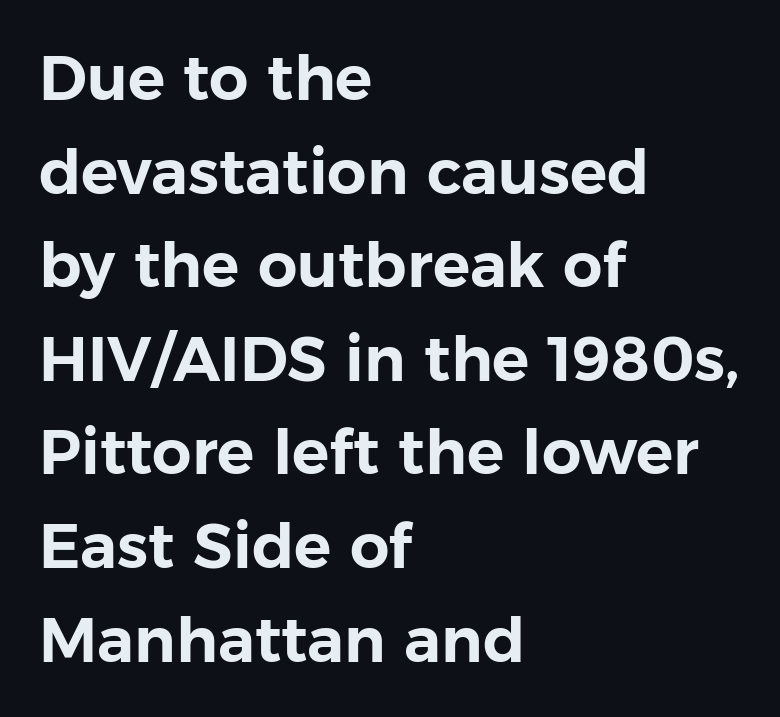
The image shows 62 px sans-serif type, upright; set left-aligned, normal line spacing (1.51x), normal letter spacing, not underlined; low stroke contrast and a medium x-height.
